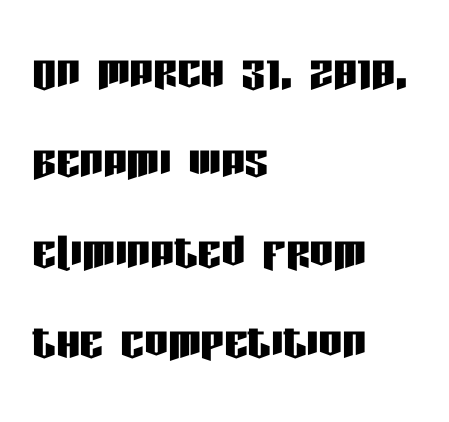
Casual observation: everything's shoved over to the left. The rendering uses natural spacing where letterforms have individual widths. Quick note: underline off. Grotesque or geometric, the face here clearly has no serifs.
